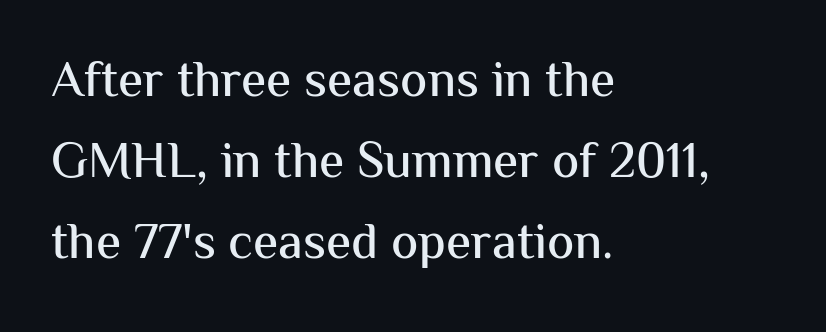
A typesetter would call this leading conventional body-copy spacing. In terms of letterspacing, this is plain default setting. Every character sits straight up, as roman type does. Does the type have serifs? No, each stem ends abruptly. Think of a printed novel: that variable character pitch is what you see here. Notice how the passage keeps a crisp vertical edge on the left only.
